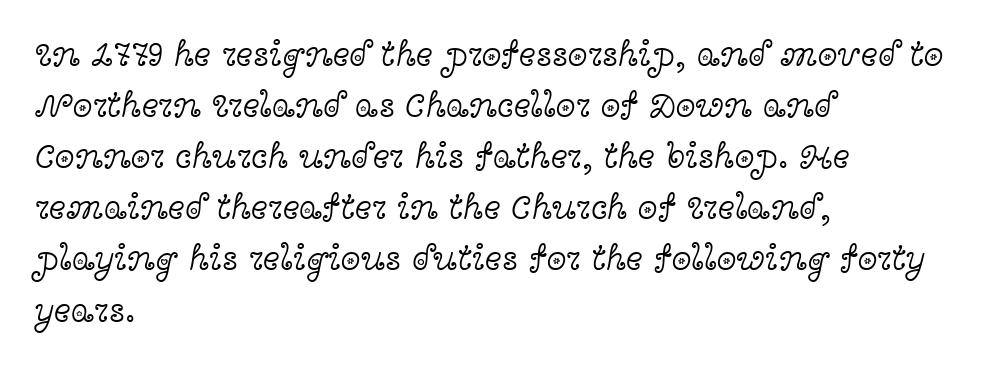
Here the designer chose a conventional face with non-uniform glyph widths. Line starts are locked; line ends wander. No extra tracking has been applied to these lines. Vertically, the passage feels balanced, rows spaced as you'd expect.
